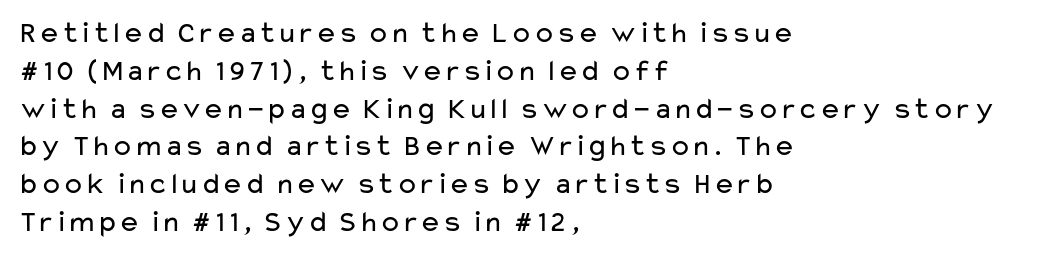
Q: Is the text bold? A: No.
Q: Is the text italic (slanted)? A: No, it is upright.
Q: Is the typeface a serif or a sans-serif typeface? A: Sans-serif.
Q: Is the text underlined? A: No.
Q: How is the paragraph aligned? A: Left-aligned.
Q: Is the spacing between letters normal or unusually wide? A: Normal.
Q: Is the spacing between lines tight, normal or loose? A: Normal.
Q: Width (condensed, normal, or wide)? A: Wide.
Q: Stroke contrast? A: Low.
Q: x-height? A: Medium.
Q: Monospaced? A: No.
